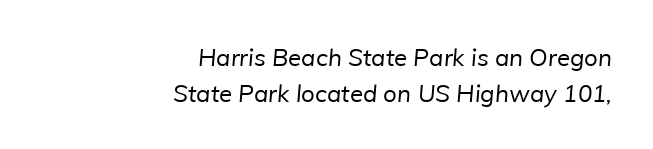
Q: Is the text bold? A: No.
Q: Is the text underlined? A: No.
Q: How is the paragraph aligned? A: Right-aligned.
Q: Is the spacing between letters normal or unusually wide? A: Normal.
Q: Is the spacing between lines tight, normal or loose? A: Normal.
